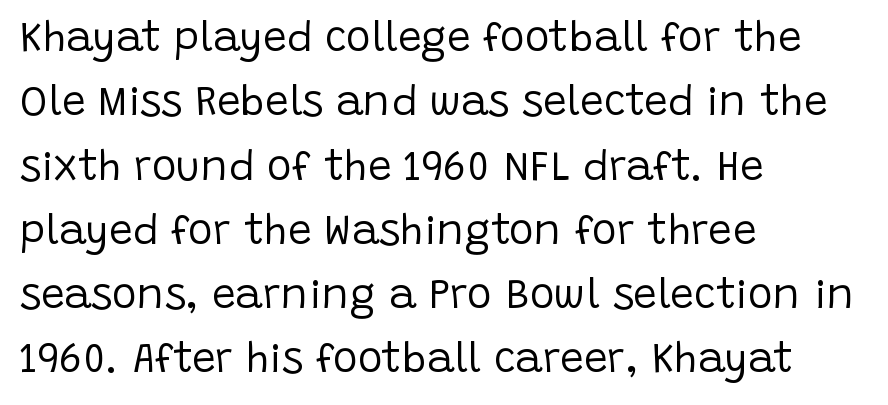
{"serif": "no", "italic": "no", "bold": "no", "weight": "regular", "width": "normal", "stroke_contrast": "low", "x_height": "large", "monospaced": "no", "underline": "no", "align": "left", "line_spacing": "normal", "line_spacing_ratio": 1.53, "letter_spacing": "normal", "letter_spacing_em": 0.0, "glyph_px": 42}
